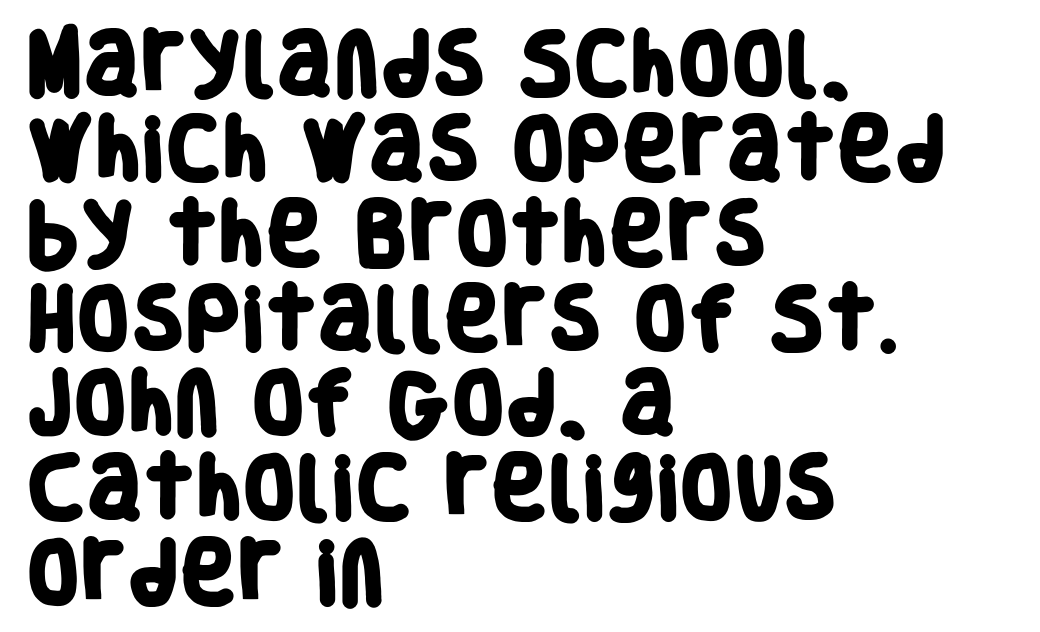
Q: Is the text bold? A: Yes.
Q: Is the typeface a serif or a sans-serif typeface? A: Sans-serif.
Q: Is the text underlined? A: No.
Q: How is the paragraph aligned? A: Left-aligned.
Q: Is the spacing between letters normal or unusually wide? A: Normal.
Q: Width (condensed, normal, or wide)? A: Condensed.
Q: Stroke contrast? A: Low.
Q: x-height? A: Large.
Q: Monospaced? A: No.
